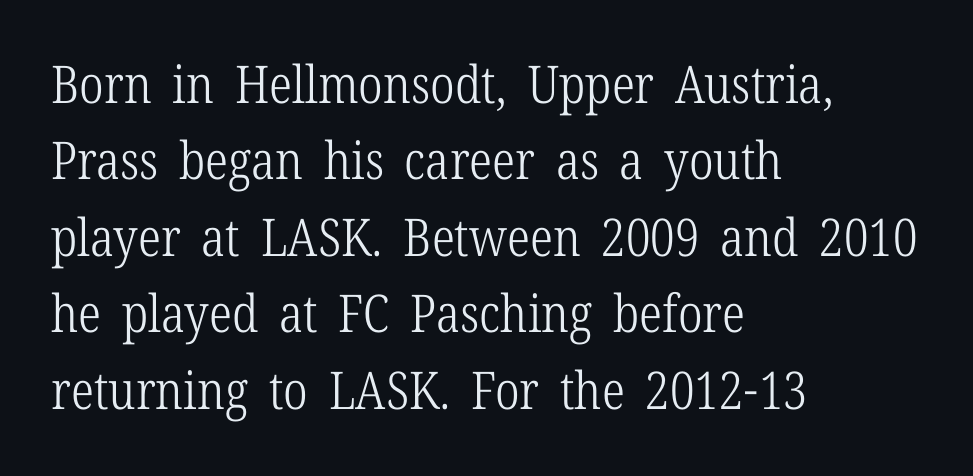
The image shows 52 px light, condensed serif type, upright; set left-aligned, normal line spacing (1.47x), normal letter spacing, not underlined; low stroke contrast and a medium x-height.
